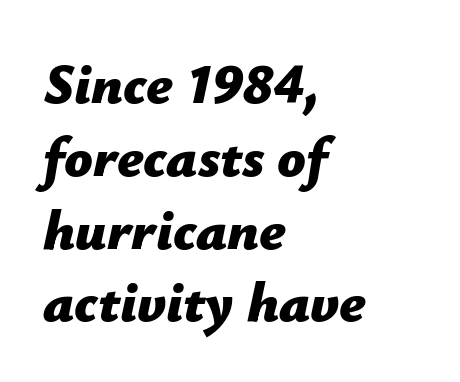
The image shows 56 px bold type, italic (leaning right); set left-aligned, normal line spacing (1.3x), normal letter spacing, not underlined; low stroke contrast and a medium x-height.
